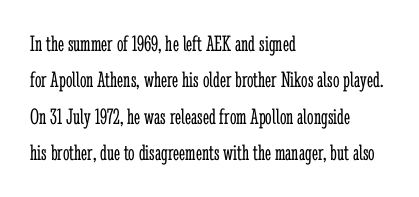
The image shows 23 px text type, upright; set left-aligned, normal line spacing (1.58x), normal letter spacing, not underlined.
